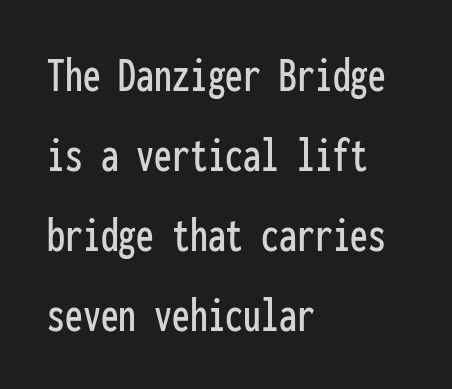
The image shows 51 px condensed sans-serif type, upright, monospaced; set left-aligned, normal line spacing (1.57x), normal letter spacing, not underlined; low stroke contrast and a medium x-height.
